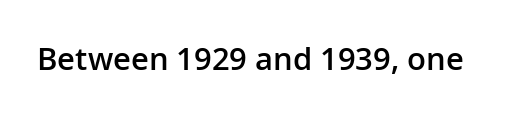
The space directly below the letters is spotless. The letters advance in unequal steps, a hallmark of proportional type. Look at the stroke-to-counter ratio: somewhat heavy, a semibold. Glyph-to-glyph distance matches everyday printed text.
